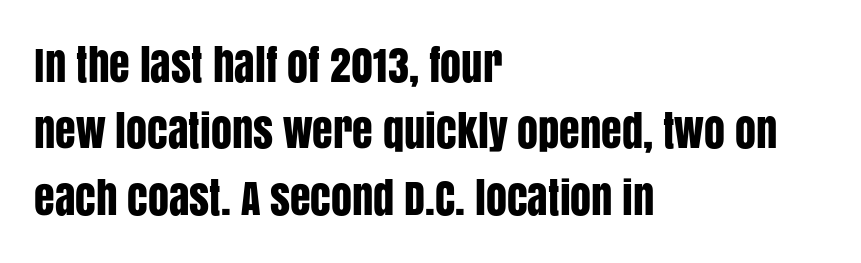
{"serif": "no", "italic": "no", "width": "condensed", "stroke_contrast": "low", "x_height": "large", "monospaced": "no", "underline": "no", "align": "left", "line_spacing": "normal", "line_spacing_ratio": 1.58, "letter_spacing": "normal", "letter_spacing_em": 0.0, "glyph_px": 42}
